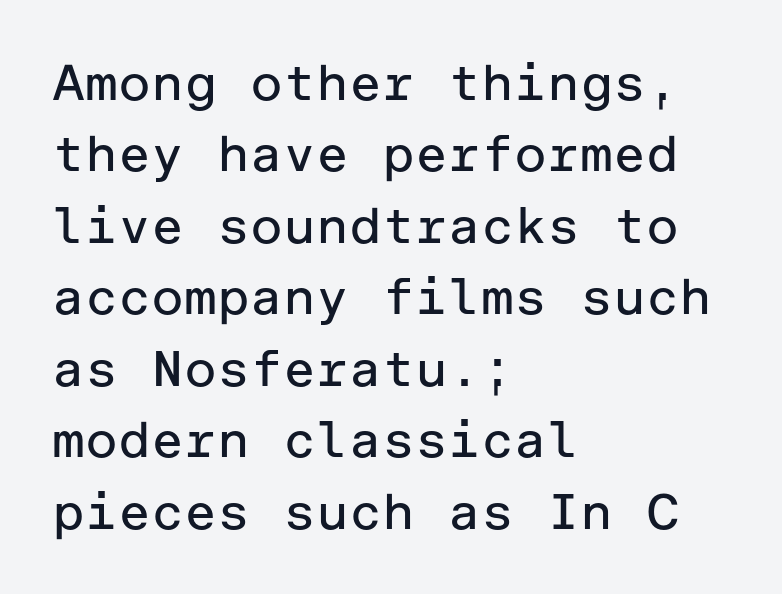
Caption: standard tracking, unaltered. Does the lettering tilt? It doesn't — this is upright. The passage shown is not bold in any degree. In terms of letterform style, serifs are entirely absent. The paragraph has a hard left edge and a soft right edge. Rule under the text: the space is simply empty.
